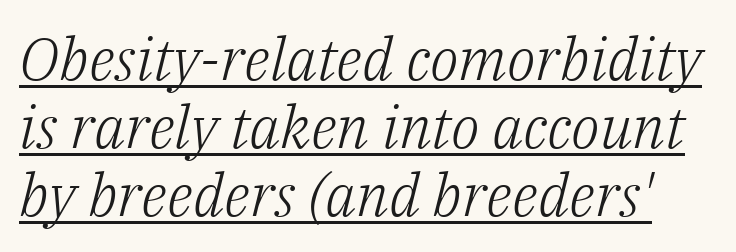
Proportional: the letters do not fall into vertical columns. This sample uses a serif face. Weight: not bold — regular or lighter. How would I describe the line gaps? Narrow and economical. Characters follow at the spacing the type designer built in.
